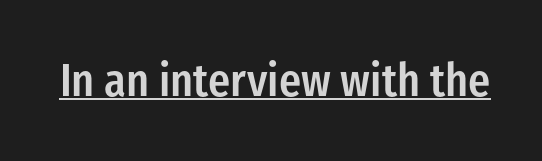
{"serif": "no", "italic": "no", "bold": "semi", "weight": "semibold", "width": "condensed", "stroke_contrast": "low", "x_height": "medium", "monospaced": "no", "underline": "yes", "letter_spacing": "normal", "letter_spacing_em": 0.0, "glyph_px": 46}
